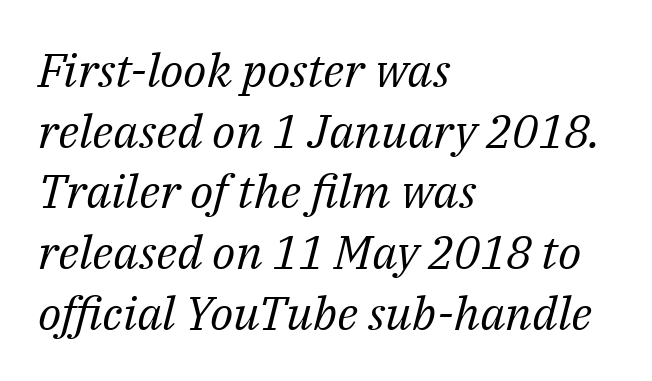
The line texture is even and compact thanks to regular tracking. Plain, unruled lines of type. Spacing verdict: proportional, widths tailored to each character. Font category for this specimen: serif. Looking at the ascenders, they clearly lean. Vertical spacing — default.
